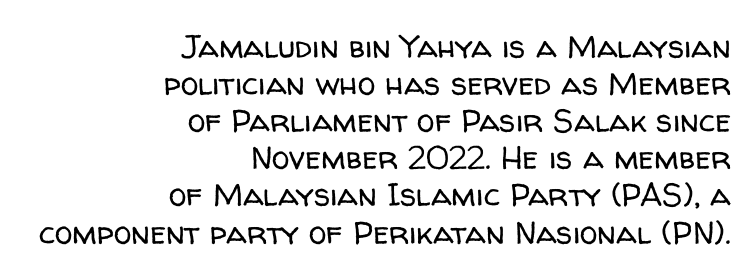
Q: Is the text bold? A: No.
Q: Is the text italic (slanted)? A: No, it is upright.
Q: Is the typeface a serif or a sans-serif typeface? A: Sans-serif.
Q: Is the text underlined? A: No.
Q: How is the paragraph aligned? A: Right-aligned.
Q: Is the spacing between letters normal or unusually wide? A: Normal.
Q: Width (condensed, normal, or wide)? A: Normal.
Q: Stroke contrast? A: Low.
Q: x-height? A: Medium.
Q: Monospaced? A: No.
